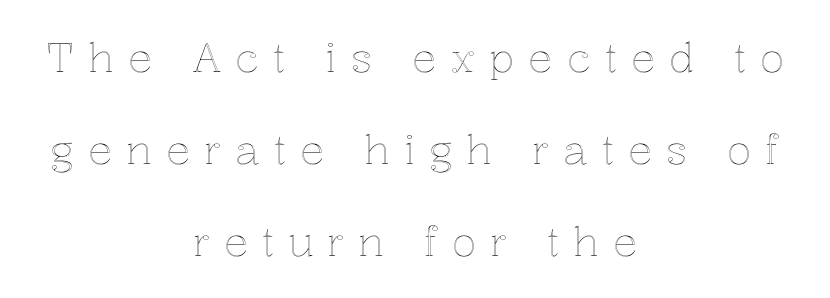
Q: Is the text italic (slanted)? A: No, it is upright.
Q: Is the text underlined? A: No.
Q: How is the paragraph aligned? A: Centered.
Q: Is the spacing between letters normal or unusually wide? A: Unusually wide.
Q: Is the spacing between lines tight, normal or loose? A: Loose.
Q: Width (condensed, normal, or wide)? A: Normal.
Q: x-height? A: Medium.
Q: Monospaced? A: No.
